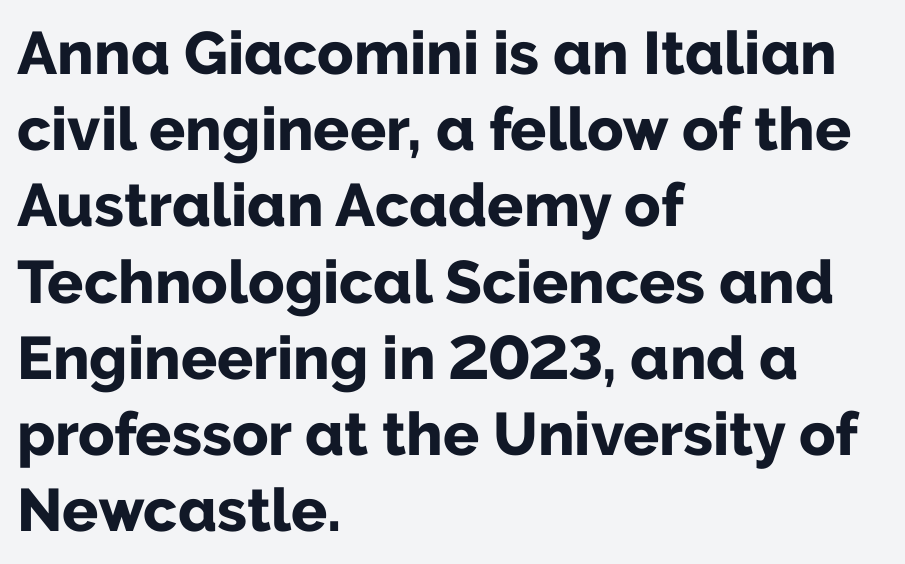
Q: Is the text bold? A: Yes.
Q: Is the text italic (slanted)? A: No, it is upright.
Q: Is the typeface a serif or a sans-serif typeface? A: Sans-serif.
Q: Is the text underlined? A: No.
Q: How is the paragraph aligned? A: Left-aligned.
Q: Is the spacing between letters normal or unusually wide? A: Normal.
Q: Is the spacing between lines tight, normal or loose? A: Normal.
Q: Width (condensed, normal, or wide)? A: Normal.
Q: Stroke contrast? A: Low.
Q: x-height? A: Medium.
Q: Monospaced? A: No.
